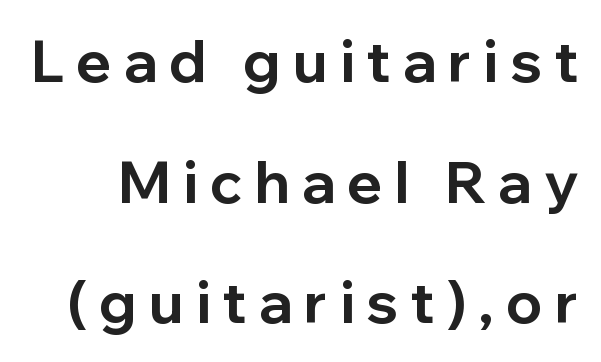
Each letter keeps its own natural width here, so spacing adapts to shape. The specimen reads as upright at a glance. What weight is shown? A full bold with thick strokes. This rendering widens character spacing well past its baseline value. Type style note: lacks serifs.
